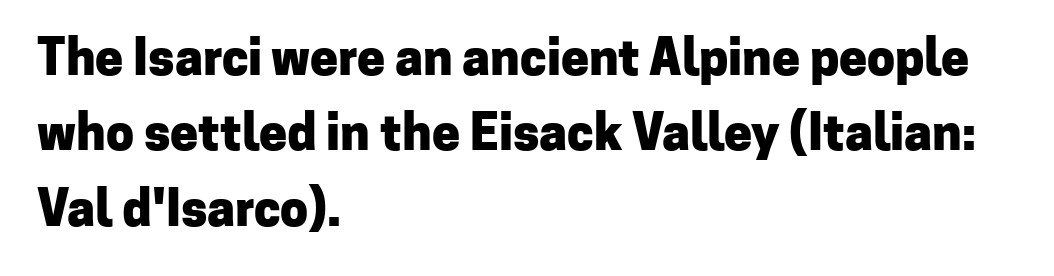
Observe the absence of serifs on each vertical stroke in this sample. Set as a true bold cut, around the 700 mark. Normally led — the rows are evenly, conventionally spaced. Which margin do the lines hug? The left one — the right edge is uneven. Rendered with straight, roman letterforms.
